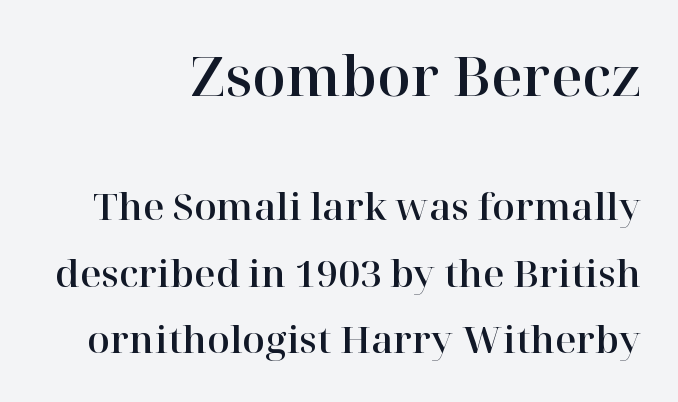
The space directly below the letters is spotless. Think of a printed novel: that variable character pitch is what you see here. The typography opts for an upright posture over an oblique one. This rendering uses right alignment, leaving the left contour irregular. Does the type have serifs? Yes, each stem ends in a small foot. Here the glyphs are tracked normally, forming tight word shapes.
